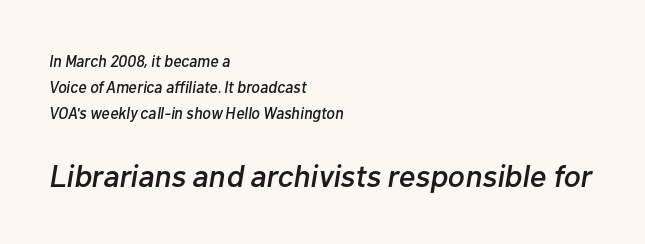
The image shows 32 px text type, italic (leaning right); set left-aligned, normal line spacing (1.61x), normal letter spacing, not underlined; the second (bottom) block is 2.0x larger; low stroke contrast and a medium x-height.
